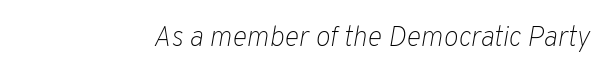
The image shows 28 px light type, italic (leaning right); set normal letter spacing, not underlined; low stroke contrast and a medium x-height.
